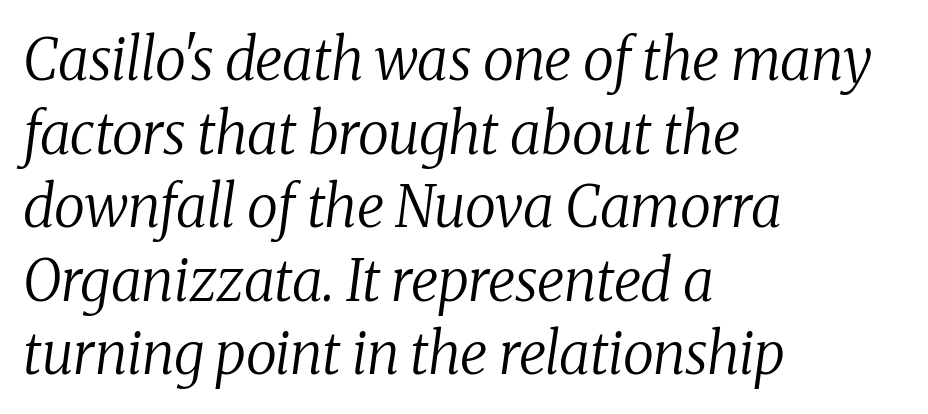
The image shows 57 px regular-weight serif type, italic (leaning right); set left-aligned, normal line spacing (1.29x), normal letter spacing, not underlined; medium stroke contrast and a medium x-height.
